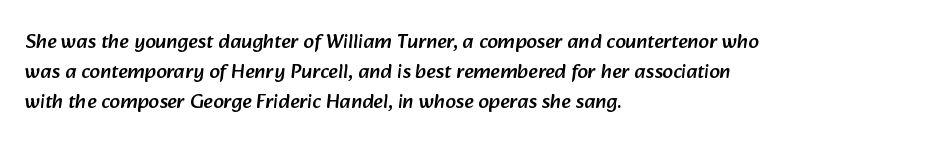
The image shows 21 px text type; set left-aligned, normal line spacing (1.44x), normal letter spacing, not underlined.
